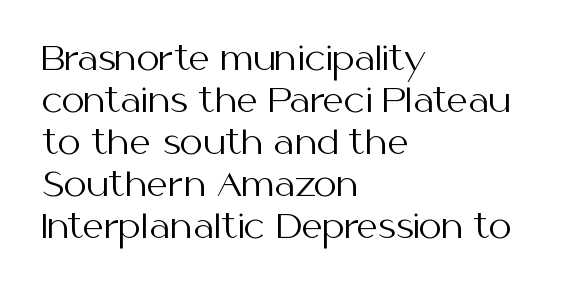
{"serif": "no", "italic": "no", "bold": "no", "weight": "regular", "width": "normal", "stroke_contrast": "medium", "x_height": "medium", "monospaced": "no", "underline": "no", "align": "left", "line_spacing": "normal", "line_spacing_ratio": 1.27, "letter_spacing": "normal", "letter_spacing_em": 0.0, "glyph_px": 33}
